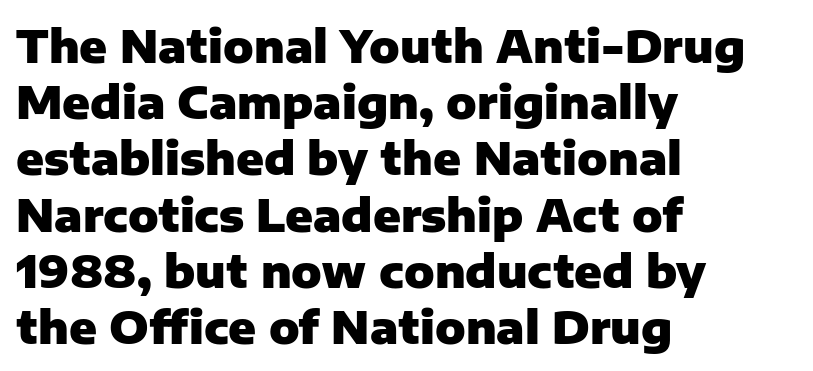
The image shows 45 px heavy sans-serif type, upright; set left-aligned, normal line spacing (1.25x), normal letter spacing, not underlined; low stroke contrast and a medium x-height.
